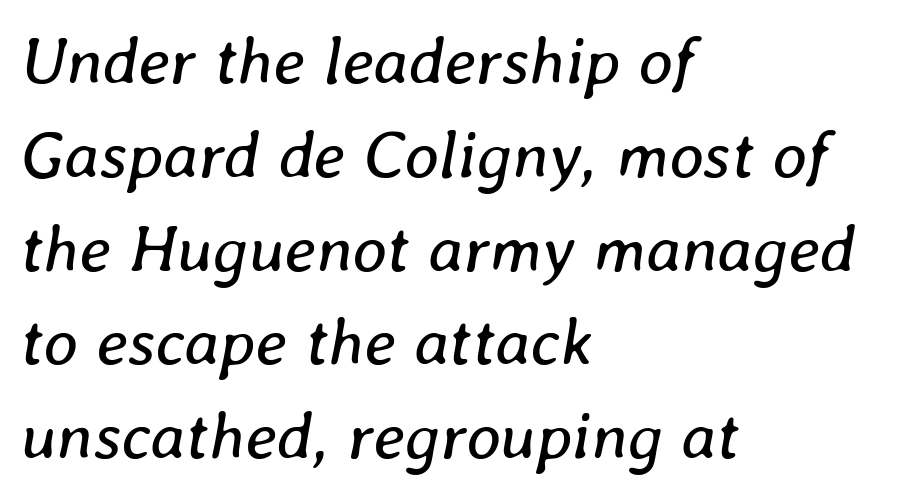
Q: Is the text bold? A: No.
Q: Is the text italic (slanted)? A: Yes, it leans right by about 8 degrees.
Q: Is the text underlined? A: No.
Q: How is the paragraph aligned? A: Left-aligned.
Q: Is the spacing between letters normal or unusually wide? A: Normal.
Q: Is the spacing between lines tight, normal or loose? A: Normal.
Q: Width (condensed, normal, or wide)? A: Normal.
Q: Stroke contrast? A: Low.
Q: x-height? A: Medium.
Q: Monospaced? A: No.
